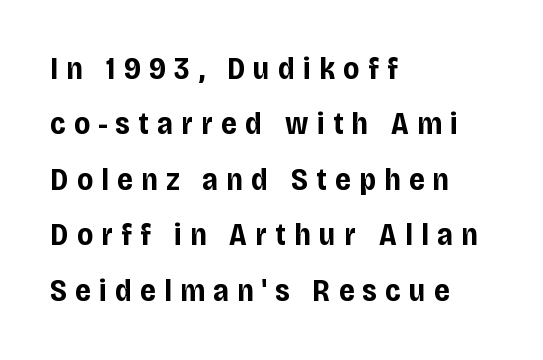
No word sits above an underline. The rendering inserts visible extra space after every character. These lines carry a lot of weight — the face is fully bold. A roman cut, with each character standing at attention. A sans-serif font was chosen for this passage.
